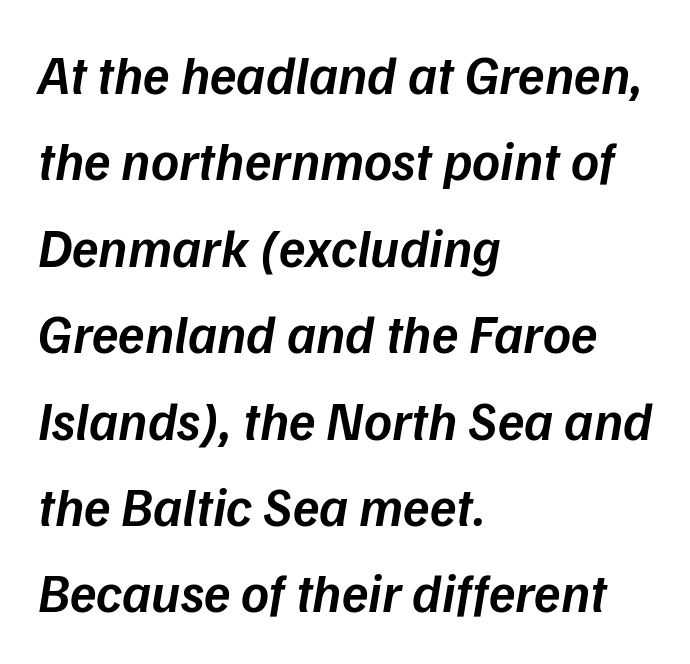
Q: Is the text bold? A: Semi-bold.
Q: Is the text italic (slanted)? A: Yes, it leans right by about 9 degrees.
Q: Is the text underlined? A: No.
Q: How is the paragraph aligned? A: Left-aligned.
Q: Is the spacing between letters normal or unusually wide? A: Normal.
Q: Is the spacing between lines tight, normal or loose? A: Normal.
Q: Width (condensed, normal, or wide)? A: Normal.
Q: Stroke contrast? A: Low.
Q: x-height? A: Medium.
Q: Monospaced? A: No.
